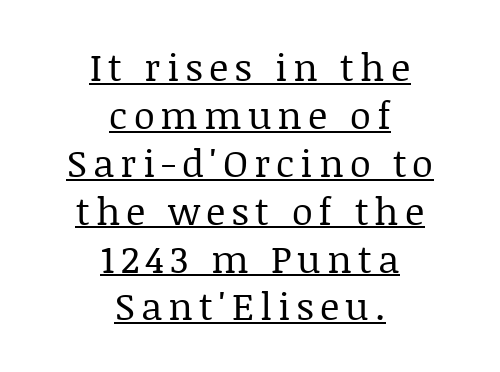
{"serif": "yes", "italic": "no", "bold": "no", "weight": "regular", "width": "normal", "stroke_contrast": "low", "x_height": "large", "monospaced": "no", "underline": "yes", "align": "center", "line_spacing": "normal", "line_spacing_ratio": 1.26, "glyph_px": 38}
